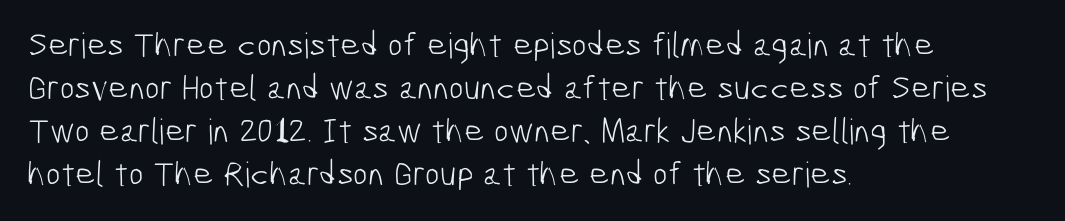
Q: Is the text bold? A: No.
Q: Is the typeface a serif or a sans-serif typeface? A: Sans-serif.
Q: Is the text underlined? A: No.
Q: How is the paragraph aligned? A: Left-aligned.
Q: Is the spacing between letters normal or unusually wide? A: Normal.
Q: Width (condensed, normal, or wide)? A: Condensed.
Q: Stroke contrast? A: Low.
Q: x-height? A: Medium.
Q: Monospaced? A: No.
